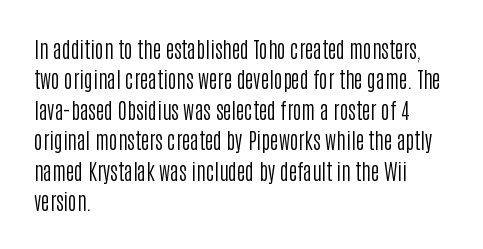
Q: Is the text bold? A: No.
Q: Is the text italic (slanted)? A: No, it is upright.
Q: Is the text underlined? A: No.
Q: How is the paragraph aligned? A: Left-aligned.
Q: Is the spacing between letters normal or unusually wide? A: Normal.
Q: Is the spacing between lines tight, normal or loose? A: Normal.
